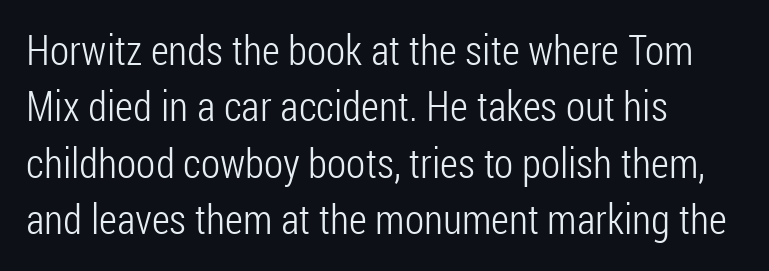
{"serif": "no", "italic": "no", "bold": "no", "weight": "light", "width": "condensed", "stroke_contrast": "low", "x_height": "medium", "monospaced": "no", "underline": "no", "align": "left", "line_spacing": "normal", "line_spacing_ratio": 1.34, "letter_spacing": "normal", "letter_spacing_em": 0.0, "glyph_px": 42}
